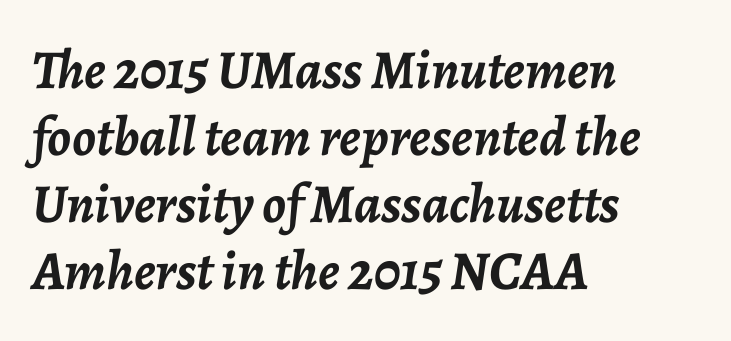
Standard letterfit; no display-style spreading of the glyphs. Caption: bold face, heavy strokes. The letters advance in unequal steps, a hallmark of proportional type. Emphasis-style slanted type is in use.
